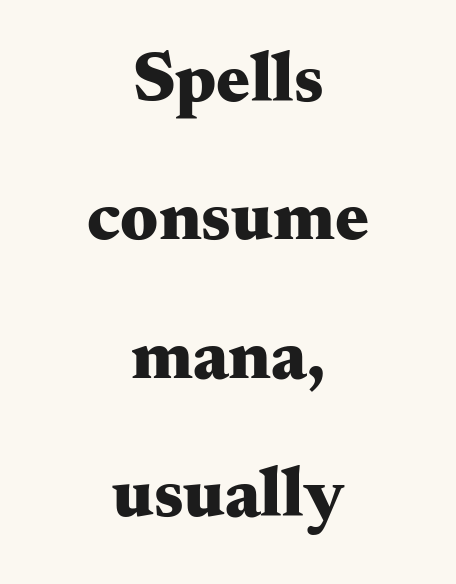
The image shows 71 px heavy, wide serif type, upright; set centered, loose line spacing (1.95x), normal letter spacing, not underlined; medium stroke contrast and a small x-height.
